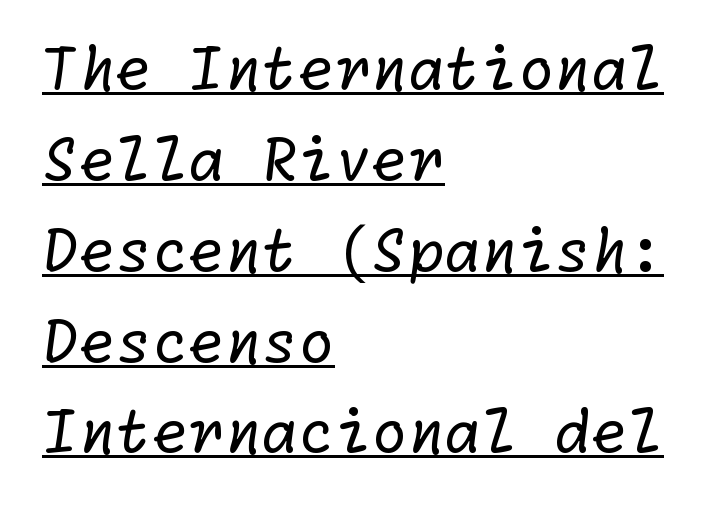
Letterform terminals end flat and unadorned throughout the passage. Every row of glyphs begins at an identical x-position on the left. A quiet, ordinary-to-light weight characterises the typeface. Underline: present. Short note: letters normally spaced. Summary of vertical rhythm: regular, with standard interline spacing.
